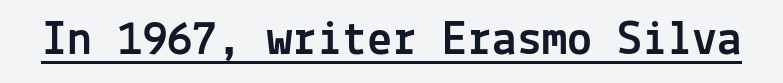
Q: Is the text italic (slanted)? A: No, it is upright.
Q: Is the typeface a serif or a sans-serif typeface? A: Sans-serif.
Q: Is the text underlined? A: Yes.
Q: Is the spacing between letters normal or unusually wide? A: Normal.
Q: Width (condensed, normal, or wide)? A: Normal.
Q: x-height? A: Medium.
Q: Monospaced? A: Yes.
